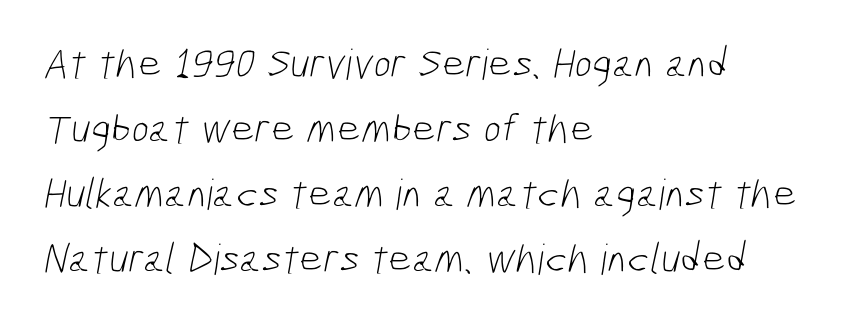
{"serif": "no", "bold": "no", "weight": "light", "width": "condensed", "stroke_contrast": "low", "x_height": "medium", "monospaced": "no", "underline": "no", "align": "left", "line_spacing": "normal", "line_spacing_ratio": 1.55, "letter_spacing": "normal", "letter_spacing_em": 0.0, "glyph_px": 42}
